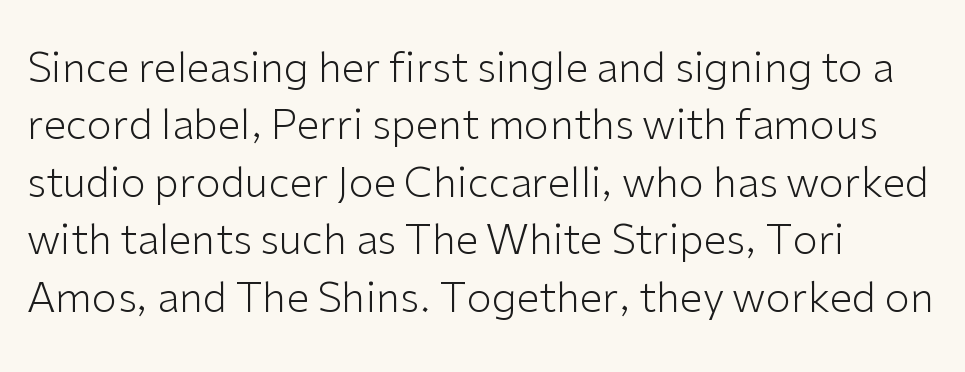
The letterforms sit at book weight or below. Inter-character spacing is left at the font's built-in metrics. This is the regular roman posture of the typeface. This is sans-serif lettering, the kind often seen on screens and signage. Descenders are the only things crossing below the line.
